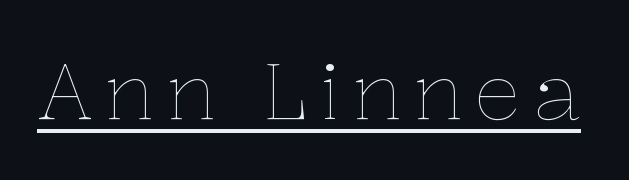
{"italic": "no", "bold": "no", "weight": "thin", "width": "normal", "stroke_contrast": "low", "x_height": "medium", "monospaced": "no", "underline": "yes", "glyph_px": 78}
